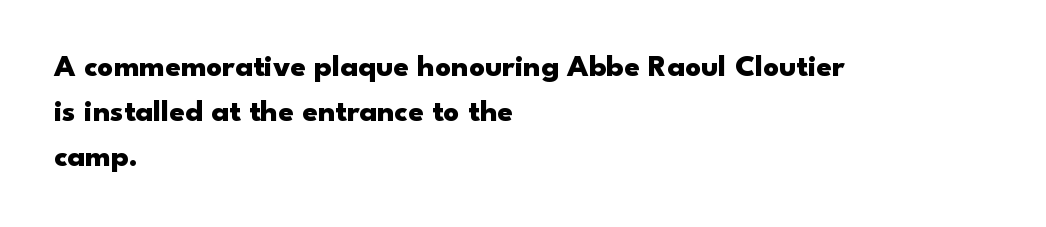
The image shows 31 px heavy, wide sans-serif type, upright; set left-aligned, normal line spacing (1.45x), normal letter spacing, not underlined; low stroke contrast and a small x-height.
